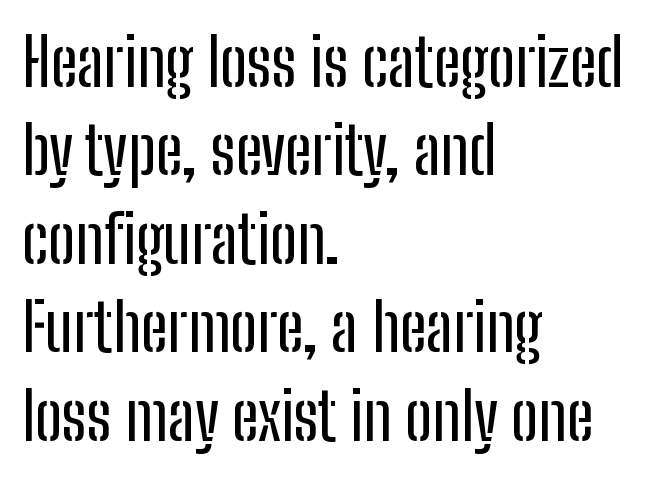
Q: Is the text italic (slanted)? A: No, it is upright.
Q: Is the typeface a serif or a sans-serif typeface? A: Sans-serif.
Q: Is the text underlined? A: No.
Q: How is the paragraph aligned? A: Left-aligned.
Q: Is the spacing between letters normal or unusually wide? A: Normal.
Q: Is the spacing between lines tight, normal or loose? A: Normal.
Q: Width (condensed, normal, or wide)? A: Condensed.
Q: Stroke contrast? A: Low.
Q: x-height? A: Medium.
Q: Monospaced? A: No.
